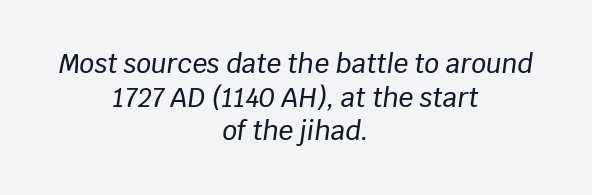
Q: Is the text italic (slanted)? A: Yes, it leans right by about 8 degrees.
Q: Is the text underlined? A: No.
Q: How is the paragraph aligned? A: Centered.
Q: Is the spacing between letters normal or unusually wide? A: Normal.
Q: Is the spacing between lines tight, normal or loose? A: Normal.
